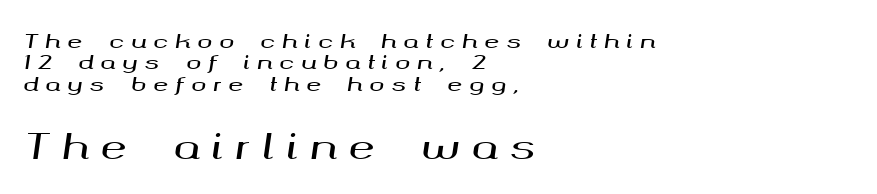
The image shows 35 px wide type, italic (leaning right); set left-aligned, tight line spacing (1.07x), unusually wide letter spacing (+0.35 em), not underlined; the second (bottom) block is 1.75x larger; medium stroke contrast and a medium x-height.
